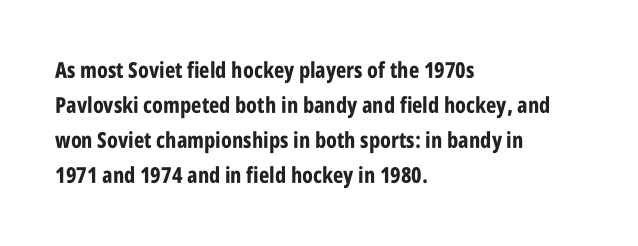
Horizontal bands of white between lines are of average thickness. The rendering keeps characters at their native spacing. Line beginnings align vertically; line endings do not. The font is running at its bold setting. No italicization has been applied; the sample stays upright.
